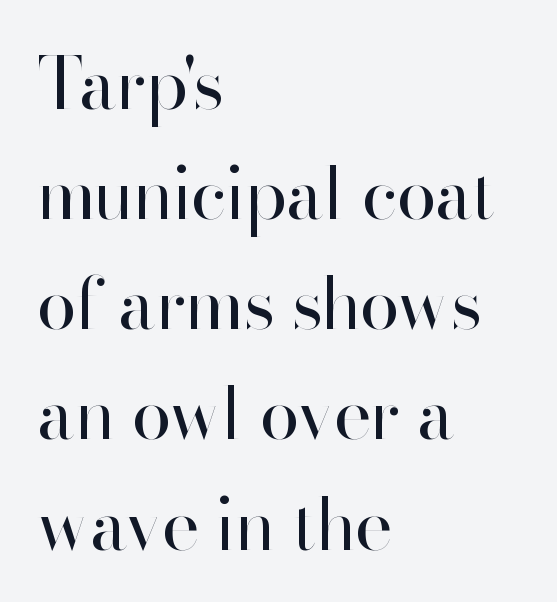
{"serif": "no", "italic": "no", "bold": "no", "weight": "regular", "width": "normal", "stroke_contrast": "high", "x_height": "small", "monospaced": "no", "underline": "no", "align": "left", "line_spacing": "normal", "line_spacing_ratio": 1.53, "letter_spacing": "normal", "letter_spacing_em": 0.0, "glyph_px": 72}
